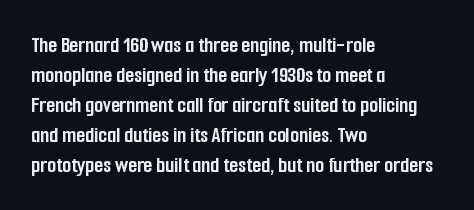
Designer's note — italics off, roman on. Clear beneath every line of the passage. Set as a true bold cut, around the 700 mark. How would I describe the line gaps? Plain and ordinary.
